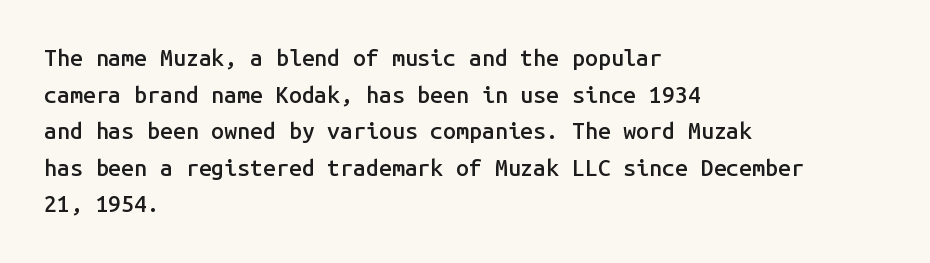
Q: Is the text bold? A: Semi-bold.
Q: Is the text italic (slanted)? A: No, it is upright.
Q: Is the text underlined? A: No.
Q: How is the paragraph aligned? A: Left-aligned.
Q: Is the spacing between letters normal or unusually wide? A: Normal.
Q: Is the spacing between lines tight, normal or loose? A: Normal.
